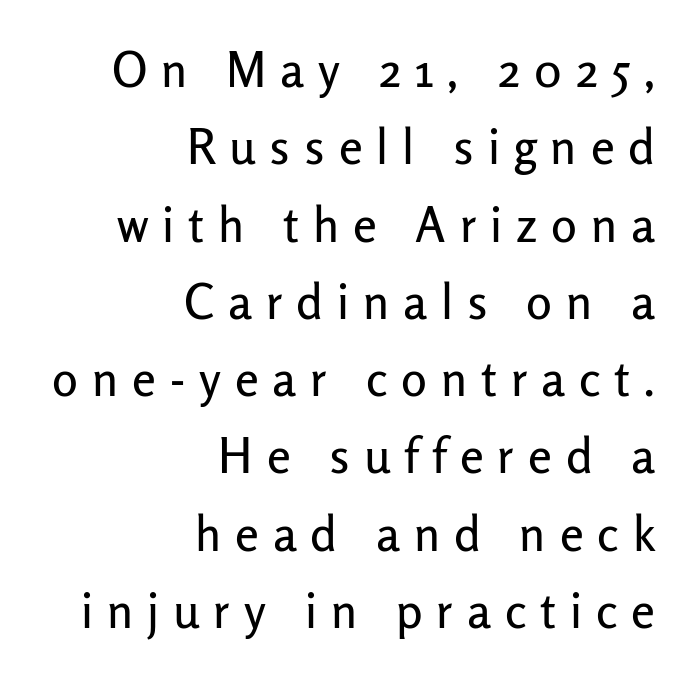
Q: Is the text italic (slanted)? A: No, it is upright.
Q: Is the typeface a serif or a sans-serif typeface? A: Sans-serif.
Q: Is the text underlined? A: No.
Q: How is the paragraph aligned? A: Right-aligned.
Q: Is the spacing between letters normal or unusually wide? A: Unusually wide.
Q: Is the spacing between lines tight, normal or loose? A: Normal.
Q: Width (condensed, normal, or wide)? A: Normal.
Q: Stroke contrast? A: Low.
Q: x-height? A: Medium.
Q: Monospaced? A: No.
